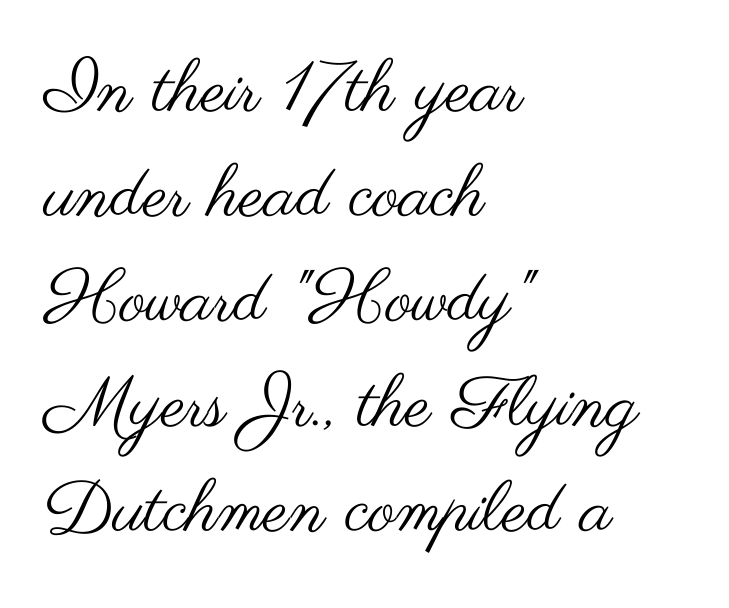
{"serif": "no", "bold": "no", "weight": "regular", "width": "wide", "stroke_contrast": "medium", "x_height": "small", "monospaced": "no", "underline": "no", "align": "left", "line_spacing": "normal", "line_spacing_ratio": 1.48, "letter_spacing": "normal", "letter_spacing_em": 0.0, "glyph_px": 71}
